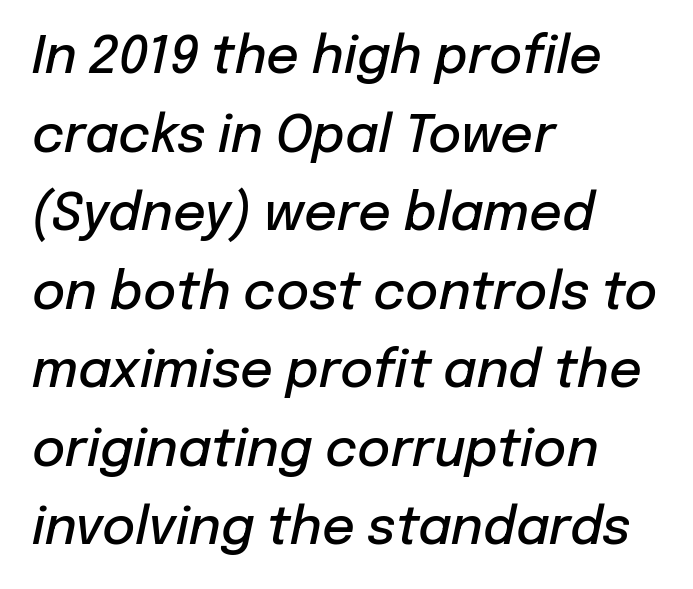
The image shows 51 px semibold type, italic (leaning right); set left-aligned, normal line spacing (1.54x), normal letter spacing, not underlined; low stroke contrast and a medium x-height.
